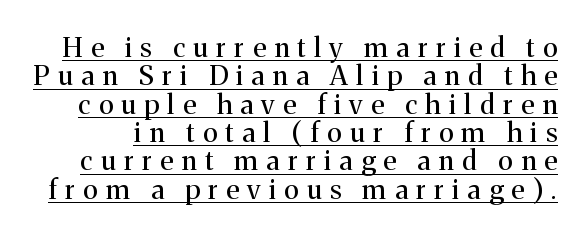
{"italic": "no", "bold": "no", "underline": "yes", "line_spacing": "tight", "line_spacing_ratio": 1.05, "letter_spacing": "wide", "letter_spacing_em": 0.31, "glyph_px": 27}
